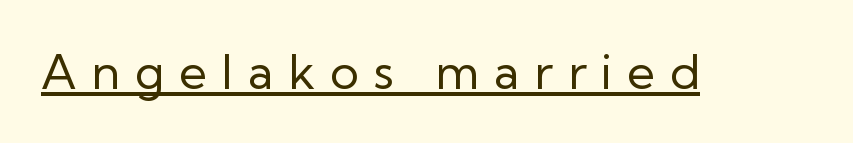
{"serif": "no", "italic": "no", "bold": "no", "weight": "regular", "width": "normal", "stroke_contrast": "low", "x_height": "medium", "monospaced": "no", "underline": "yes", "letter_spacing": "wide", "letter_spacing_em": 0.31, "glyph_px": 48}
